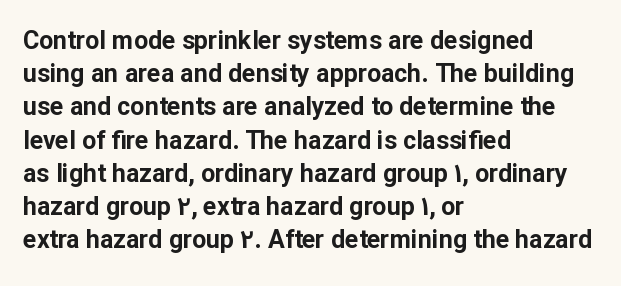
Q: Is the text bold? A: Yes.
Q: Is the text italic (slanted)? A: No, it is upright.
Q: Is the text underlined? A: No.
Q: How is the paragraph aligned? A: Left-aligned.
Q: Is the spacing between letters normal or unusually wide? A: Normal.
Q: Is the spacing between lines tight, normal or loose? A: Normal.
